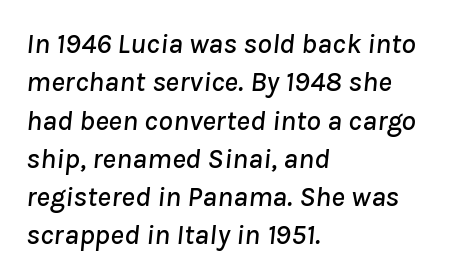
Quick note: underline off. Is this a fixed-width face? No — the glyphs have proportional, varying widths. These lines are set flush left with a ragged right edge. Slanted lettering throughout. Line spacing here is normal.
